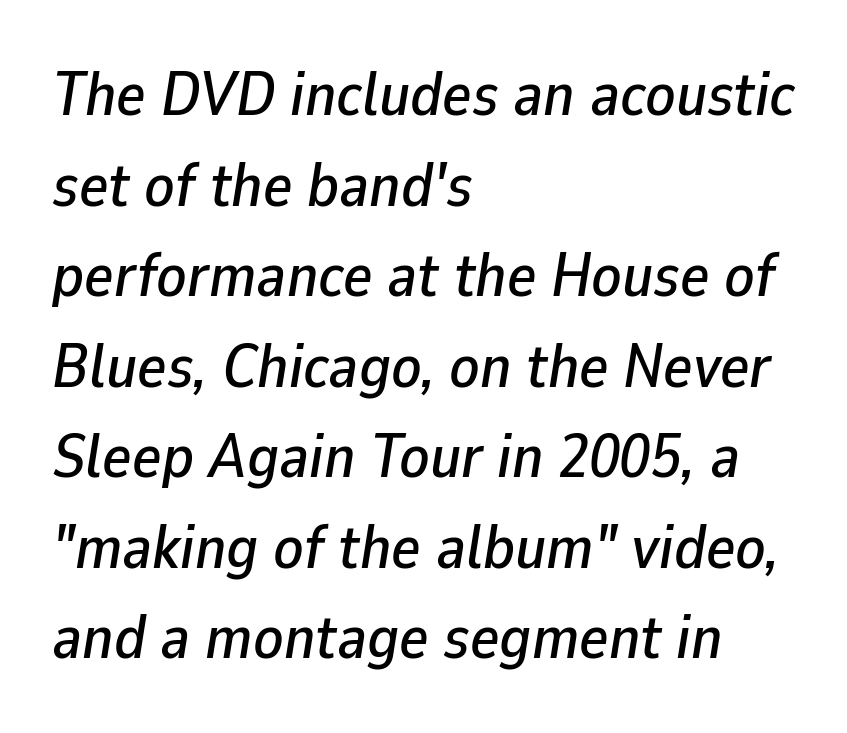
The leading is moderate, giving the passage an even texture. Every character sits at an angle, as italics do. The tracking reads as untouched default to a designer's eye. Proportional: the letters do not fall into vertical columns.
